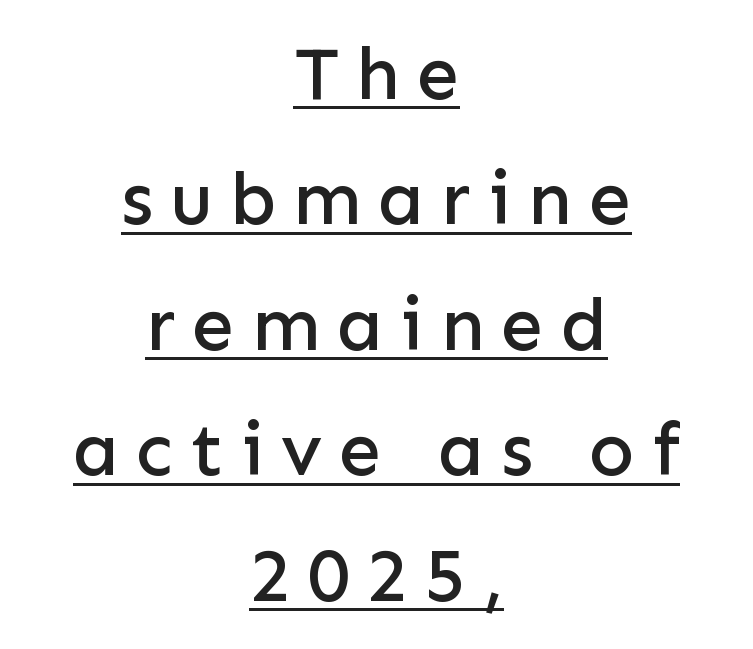
The image shows 76 px sans-serif type, upright; set centered, normal line spacing (1.65x), unusually wide letter spacing (+0.22 em), underlined; low stroke contrast and a medium x-height.
